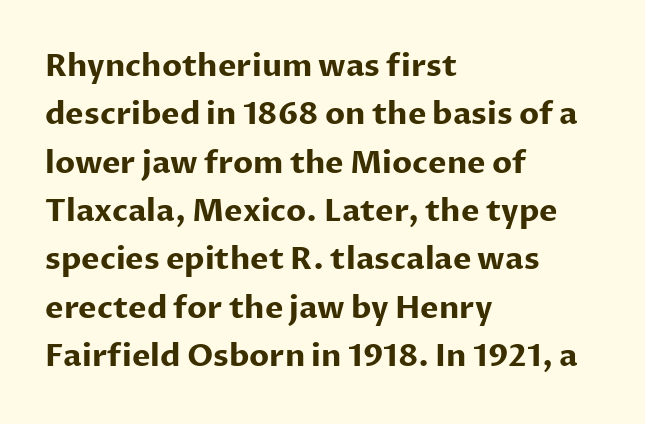
Is this a sans? Yes — the strokes have no serifs. Which margin do the lines hug? The left one — the right edge is uneven. Look at the tracking — it's just the regular setting, nothing added. Has an underline been added? It has not. Each glyph is drawn with heavy, bold strokes. Tall strokes in this sample are plumb rather than angled.
